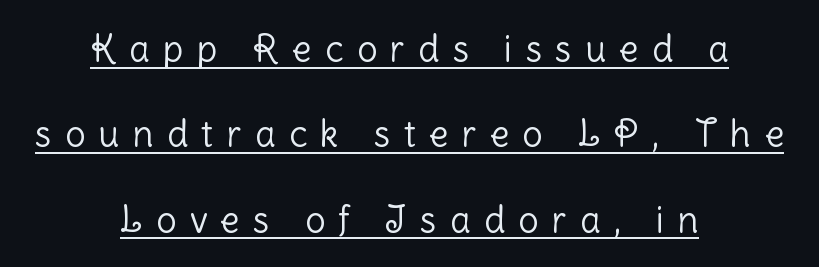
Underline: present. Note the varied advance widths — an 'i' is clearly narrower than an 'm'. A typesetter would mark this as roman, not italic. Is the stroke heavy? The answer is a plain regular-or-lighter. Letterform terminals end flat and unadorned throughout the passage. The setting favours the middle, as headings and verse often do.
